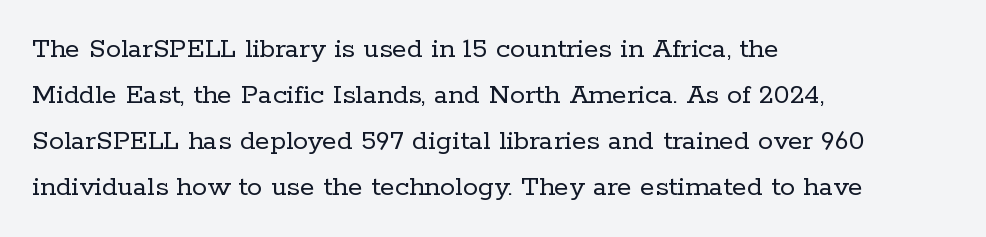
Q: Is the text bold? A: No.
Q: Is the text italic (slanted)? A: No, it is upright.
Q: Is the typeface a serif or a sans-serif typeface? A: Serif.
Q: Is the text underlined? A: No.
Q: How is the paragraph aligned? A: Left-aligned.
Q: Is the spacing between letters normal or unusually wide? A: Normal.
Q: Is the spacing between lines tight, normal or loose? A: Normal.
Q: Width (condensed, normal, or wide)? A: Normal.
Q: Stroke contrast? A: Low.
Q: x-height? A: Medium.
Q: Monospaced? A: No.
